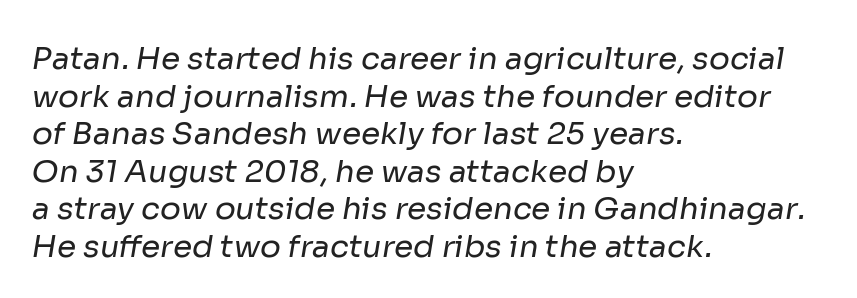
Q: Is the text bold? A: No.
Q: Is the typeface a serif or a sans-serif typeface? A: Sans-serif.
Q: Is the text underlined? A: No.
Q: How is the paragraph aligned? A: Left-aligned.
Q: Is the spacing between letters normal or unusually wide? A: Normal.
Q: Width (condensed, normal, or wide)? A: Normal.
Q: Stroke contrast? A: Low.
Q: x-height? A: Medium.
Q: Monospaced? A: No.
